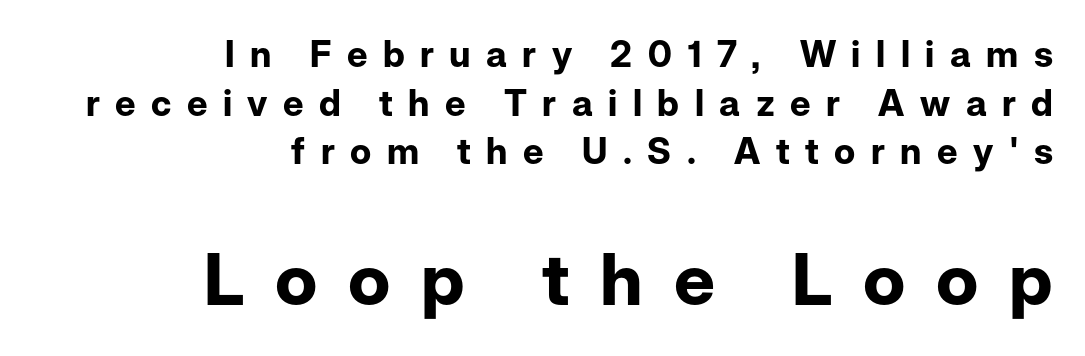
Q: Is the text bold? A: Yes.
Q: Is the text italic (slanted)? A: No, it is upright.
Q: Is the typeface a serif or a sans-serif typeface? A: Sans-serif.
Q: Is the text underlined? A: No.
Q: How is the paragraph aligned? A: Right-aligned.
Q: Is the spacing between letters normal or unusually wide? A: Unusually wide.
Q: Is the spacing between lines tight, normal or loose? A: Normal.
Q: Which block of text is set in a larger size, the first (top) or the second (bottom)? A: The second (bottom) one.
Q: Width (condensed, normal, or wide)? A: Normal.
Q: Stroke contrast? A: Low.
Q: x-height? A: Medium.
Q: Monospaced? A: No.
